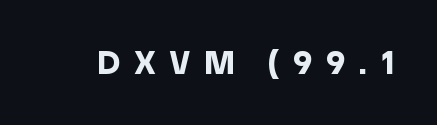
The image shows 33 px bold sans-serif type, upright; set unusually wide letter spacing (+0.41 em), not underlined; a large x-height.
